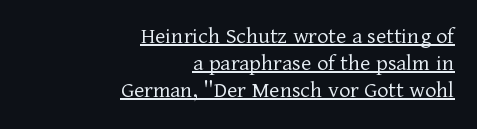
{"italic": "no", "bold": "no", "underline": "yes", "align": "right", "line_spacing": "tight", "line_spacing_ratio": 1.13, "letter_spacing": "normal", "letter_spacing_em": 0.0, "glyph_px": 24}
